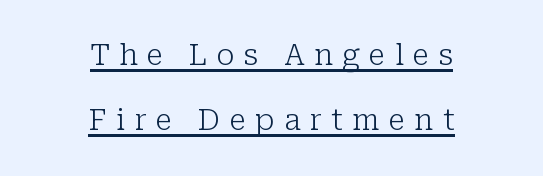
{"serif": "yes", "italic": "no", "bold": "no", "weight": "light", "width": "normal", "stroke_contrast": "low", "x_height": "medium", "monospaced": "no", "underline": "yes", "align": "center", "line_spacing": "loose", "line_spacing_ratio": 2.24, "letter_spacing": "wide", "letter_spacing_em": 0.32, "glyph_px": 29}
